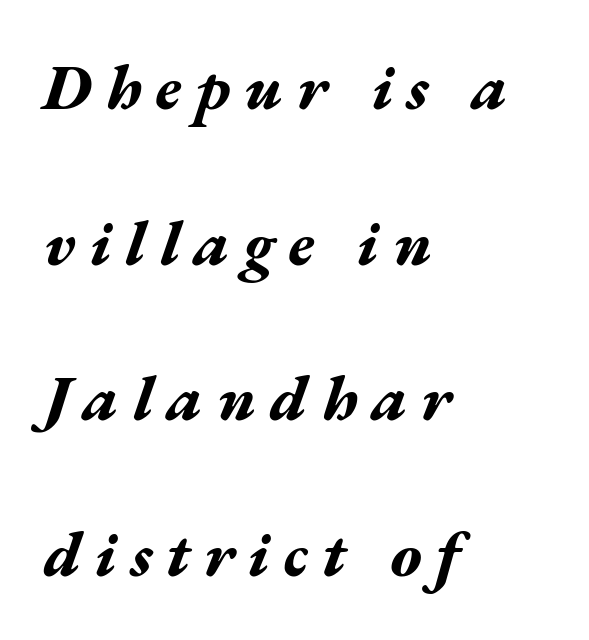
Q: Is the text bold? A: Yes.
Q: Is the text italic (slanted)? A: Yes, it leans right by about 17 degrees.
Q: Is the text underlined? A: No.
Q: How is the paragraph aligned? A: Left-aligned.
Q: Is the spacing between letters normal or unusually wide? A: Unusually wide.
Q: Is the spacing between lines tight, normal or loose? A: Loose.
Q: Width (condensed, normal, or wide)? A: Wide.
Q: Stroke contrast? A: Medium.
Q: x-height? A: Medium.
Q: Monospaced? A: No.
